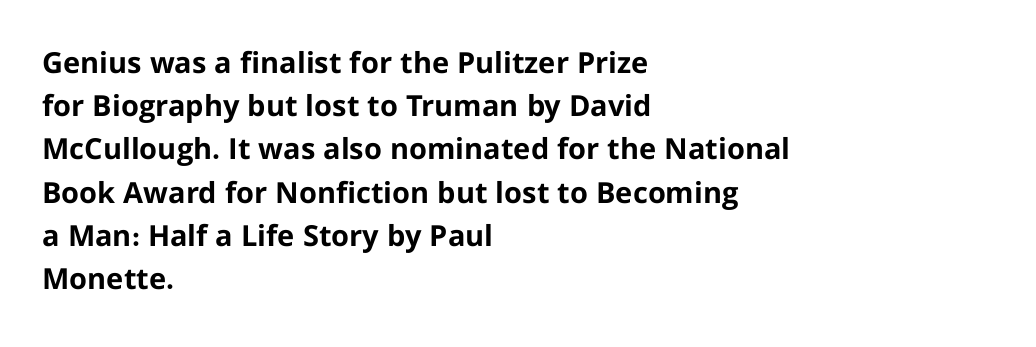
A bare baseline throughout the passage. A typesetter would mark this as roman, not italic. Note the varied advance widths — an 'i' is clearly narrower than an 'm'. Successive baselines arrive at the customary interval. The rendering shows plain stroke endings on the letterforms — a sans-serif design.
